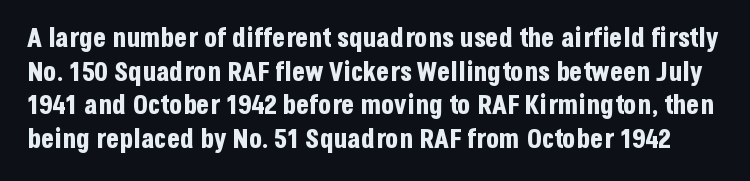
Q: Is the text bold? A: Yes.
Q: Is the text italic (slanted)? A: No, it is upright.
Q: Is the text underlined? A: No.
Q: Is the spacing between letters normal or unusually wide? A: Normal.
Q: Is the spacing between lines tight, normal or loose? A: Normal.
